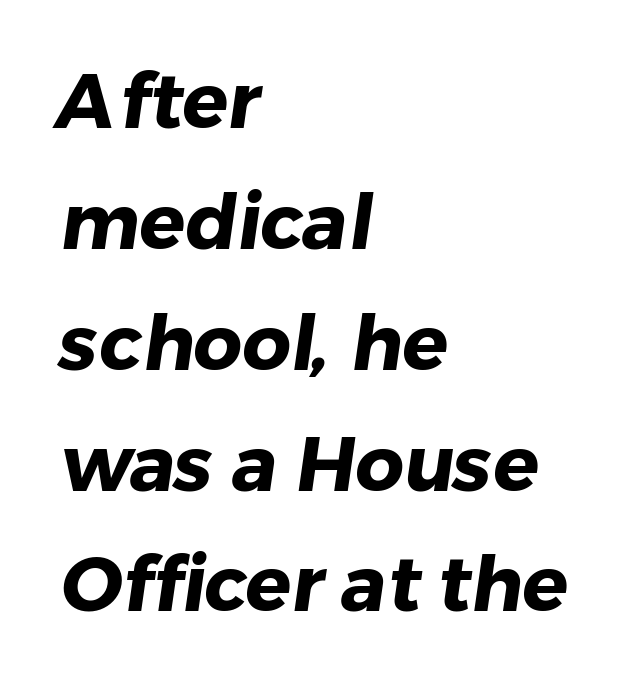
{"serif": "no", "bold": "yes", "weight": "heavy", "width": "normal", "stroke_contrast": "low", "x_height": "medium", "monospaced": "no", "underline": "no", "align": "left", "line_spacing": "normal", "line_spacing_ratio": 1.59, "letter_spacing": "normal", "letter_spacing_em": 0.0, "glyph_px": 76}
